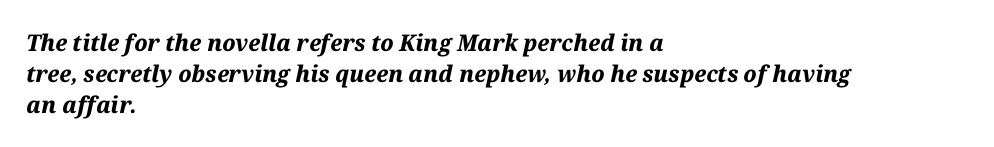
Q: Is the text bold? A: Yes.
Q: Is the text italic (slanted)? A: Yes, it leans right by about 12 degrees.
Q: Is the text underlined? A: No.
Q: How is the paragraph aligned? A: Left-aligned.
Q: Is the spacing between letters normal or unusually wide? A: Normal.
Q: Is the spacing between lines tight, normal or loose? A: Normal.
